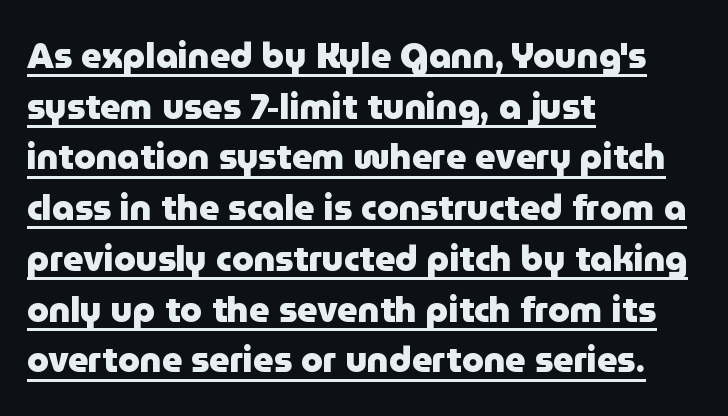
Q: Is the text bold? A: Yes.
Q: Is the text italic (slanted)? A: No, it is upright.
Q: Is the typeface a serif or a sans-serif typeface? A: Sans-serif.
Q: Is the text underlined? A: Yes.
Q: How is the paragraph aligned? A: Left-aligned.
Q: Is the spacing between letters normal or unusually wide? A: Normal.
Q: Is the spacing between lines tight, normal or loose? A: Normal.
Q: Width (condensed, normal, or wide)? A: Normal.
Q: Stroke contrast? A: Low.
Q: x-height? A: Medium.
Q: Monospaced? A: No.
